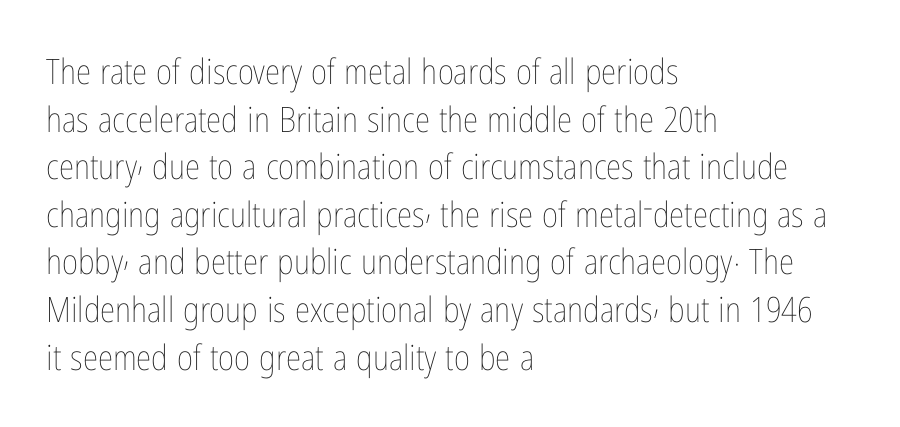
Tracking value appears to be zero — textbook default spacing. Visually the block forms a straight wall on the left and a jagged coastline on the right. These lines sit exactly where default settings would place them. The glyphs are unaccompanied by any horizontal stroke below them.
